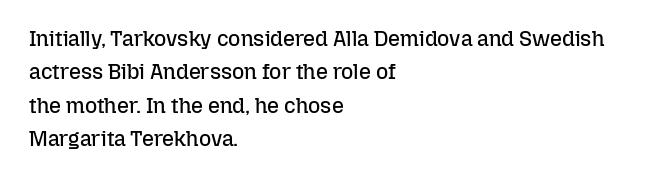
Q: Is the text bold? A: No.
Q: Is the text italic (slanted)? A: No, it is upright.
Q: Is the text underlined? A: No.
Q: How is the paragraph aligned? A: Left-aligned.
Q: Is the spacing between letters normal or unusually wide? A: Normal.
Q: Is the spacing between lines tight, normal or loose? A: Normal.
